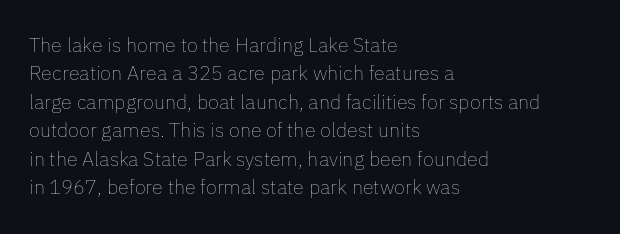
Q: Is the text bold? A: No.
Q: Is the text italic (slanted)? A: No, it is upright.
Q: Is the text underlined? A: No.
Q: How is the paragraph aligned? A: Left-aligned.
Q: Is the spacing between letters normal or unusually wide? A: Normal.
Q: Is the spacing between lines tight, normal or loose? A: Normal.
